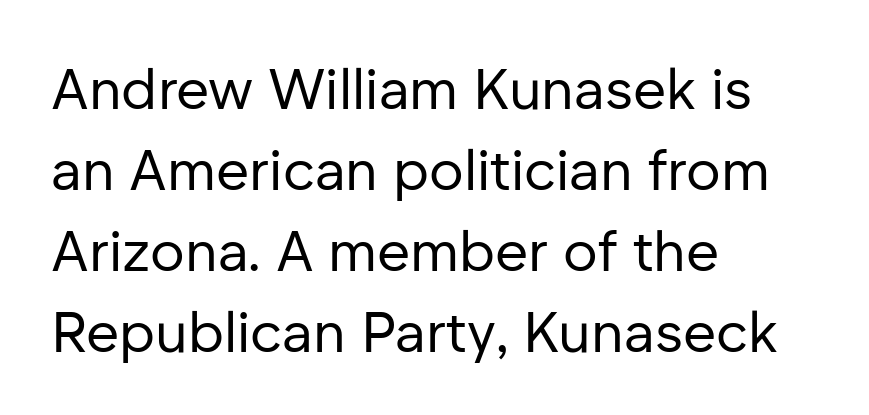
The image shows 57 px regular-weight sans-serif type, upright; set left-aligned, normal line spacing (1.42x), normal letter spacing, not underlined; low stroke contrast and a medium x-height.
